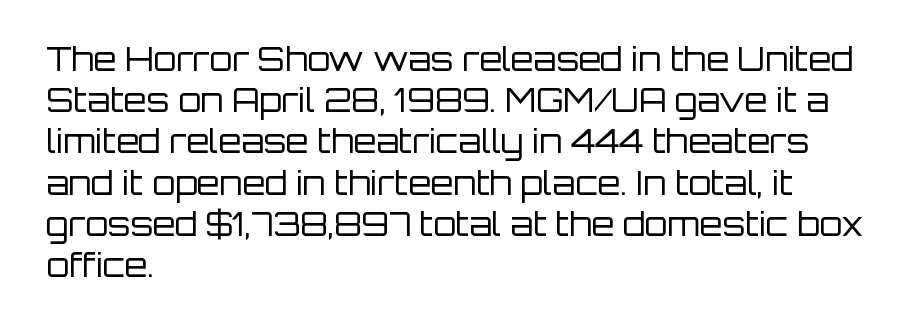
Q: Is the text bold? A: No.
Q: Is the text italic (slanted)? A: No, it is upright.
Q: Is the typeface a serif or a sans-serif typeface? A: Sans-serif.
Q: Is the text underlined? A: No.
Q: How is the paragraph aligned? A: Left-aligned.
Q: Is the spacing between letters normal or unusually wide? A: Normal.
Q: Is the spacing between lines tight, normal or loose? A: Normal.
Q: Width (condensed, normal, or wide)? A: Normal.
Q: Stroke contrast? A: Low.
Q: x-height? A: Large.
Q: Monospaced? A: No.
